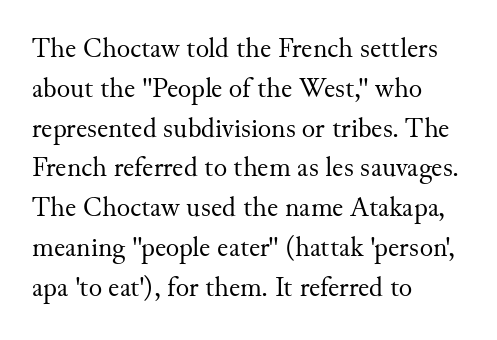
{"serif": "yes", "italic": "no", "bold": "no", "weight": "regular", "width": "normal", "stroke_contrast": "medium", "x_height": "small", "monospaced": "no", "underline": "no", "align": "left", "line_spacing": "normal", "line_spacing_ratio": 1.42, "letter_spacing": "normal", "letter_spacing_em": 0.0, "glyph_px": 28}
